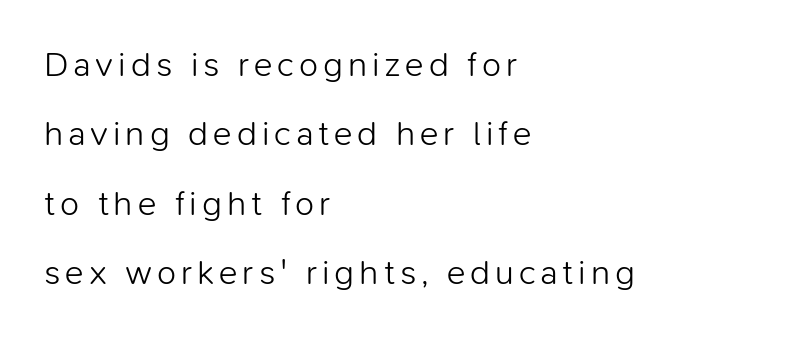
{"serif": "no", "italic": "no", "bold": "no", "weight": "light", "width": "normal", "stroke_contrast": "low", "x_height": "medium", "monospaced": "no", "underline": "no", "align": "left", "line_spacing": "loose", "line_spacing_ratio": 1.98, "glyph_px": 35}
